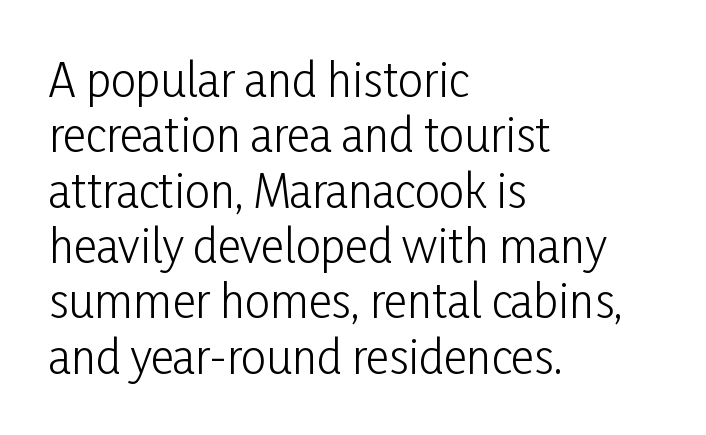
The image shows 45 px light, condensed sans-serif type, upright; set left-aligned, line spacing 1.23x, normal letter spacing, not underlined; low stroke contrast and a medium x-height.
